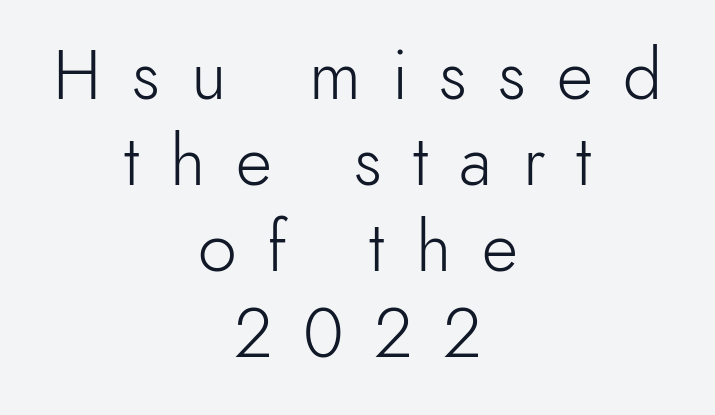
{"serif": "no", "italic": "no", "bold": "no", "weight": "light", "width": "normal", "x_height": "small", "monospaced": "no", "underline": "no", "align": "center", "line_spacing_ratio": 1.23, "letter_spacing": "wide", "letter_spacing_em": 0.44, "glyph_px": 70}
